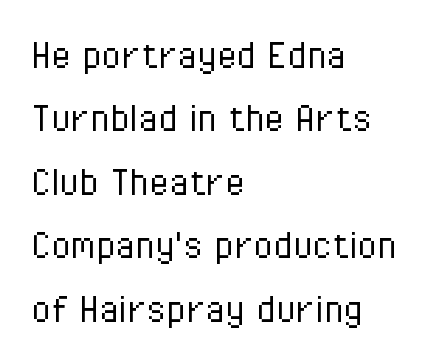
{"serif": "no", "italic": "no", "bold": "no", "weight": "light", "width": "condensed", "stroke_contrast": "low", "x_height": "medium", "monospaced": "no", "underline": "no", "align": "left", "line_spacing": "normal", "line_spacing_ratio": 1.41, "letter_spacing": "normal", "letter_spacing_em": 0.0, "glyph_px": 45}
